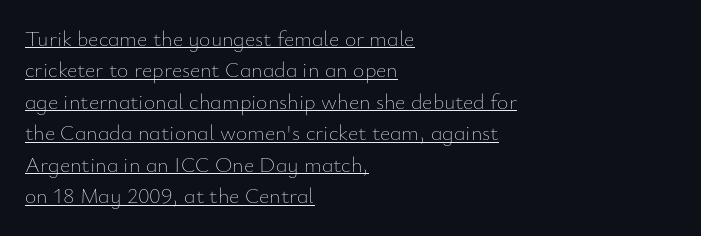
Q: Is the text bold? A: No.
Q: Is the text italic (slanted)? A: No, it is upright.
Q: Is the text underlined? A: Yes.
Q: How is the paragraph aligned? A: Left-aligned.
Q: Is the spacing between letters normal or unusually wide? A: Normal.
Q: Is the spacing between lines tight, normal or loose? A: Normal.
